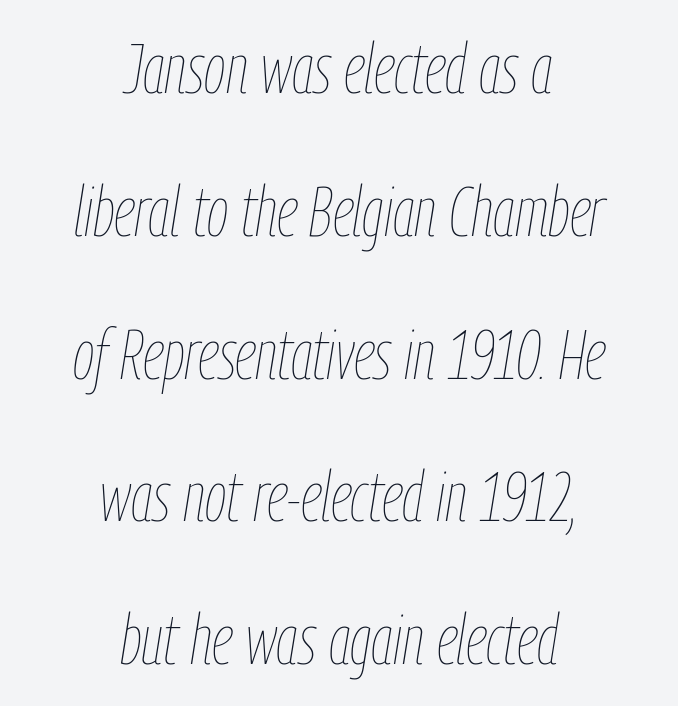
The string is rendered with underlining switched off. These lines are rendered in a variable-pitch font. The specimen reads as italic at a glance. Honestly, the rows look like they've been pulled way apart. Look at the tracking — it's just the regular setting, nothing added. Stroke thickness stays within the range of a standard reading face or lighter.
